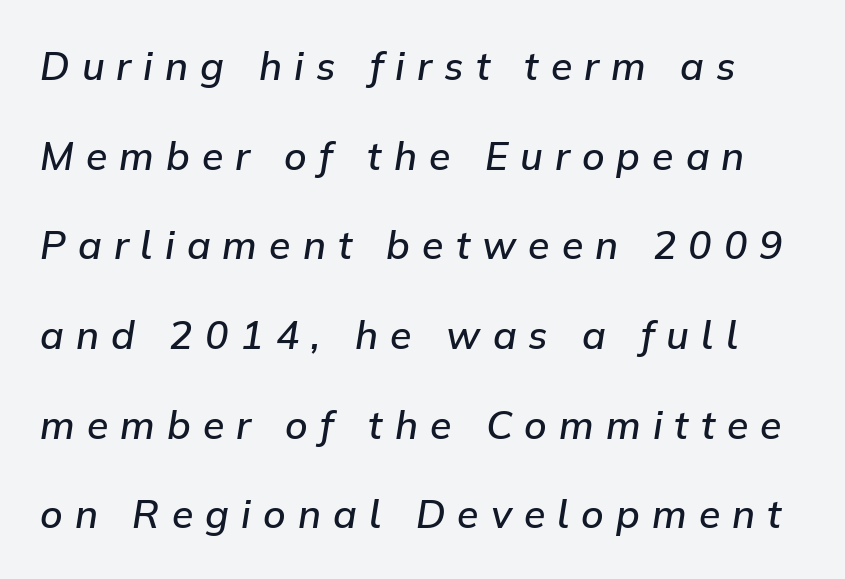
The lettering tilts uniformly, giving the passage an italic look. No word sits above an underline. Students, note that the glyphs here are deliberately spaced far apart. Spacing verdict: proportional, widths tailored to each character.
